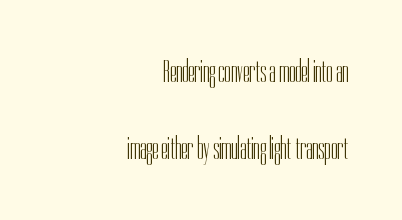
Q: Is the text bold? A: No.
Q: Is the text italic (slanted)? A: No, it is upright.
Q: Is the typeface a serif or a sans-serif typeface? A: Sans-serif.
Q: Is the text underlined? A: No.
Q: How is the paragraph aligned? A: Right-aligned.
Q: Is the spacing between letters normal or unusually wide? A: Normal.
Q: Is the spacing between lines tight, normal or loose? A: Loose.
Q: Width (condensed, normal, or wide)? A: Condensed.
Q: Stroke contrast? A: Low.
Q: x-height? A: Medium.
Q: Monospaced? A: No.
